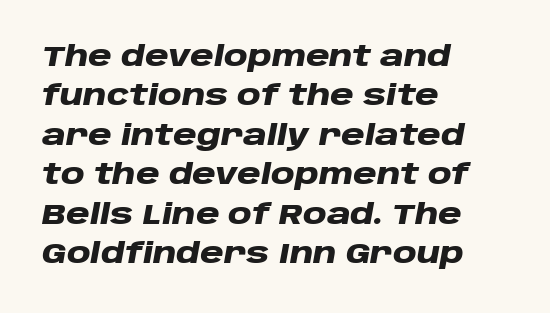
{"italic": "yes", "lean": "right", "slant_degrees": 10, "bold": "yes", "weight": "heavy", "width": "wide", "stroke_contrast": "low", "x_height": "large", "monospaced": "no", "underline": "no", "align": "left", "line_spacing": "normal", "line_spacing_ratio": 1.36, "letter_spacing": "normal", "letter_spacing_em": 0.0, "glyph_px": 29}
